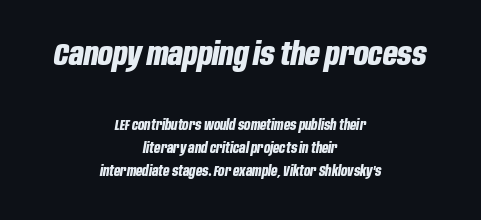
The rendering keeps characters at their native spacing. The gap between lines stays unmarked. Note: larger setting up top, smaller setting below. Here the designer chose a conventional face with non-uniform glyph widths. Rendered with sloped, italic letterforms.
